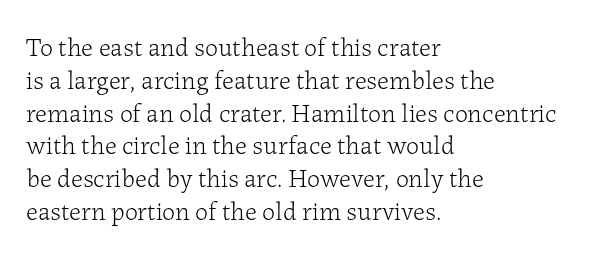
The image shows 26 px text type, upright; set left-aligned, normal line spacing (1.26x), normal letter spacing, not underlined.
